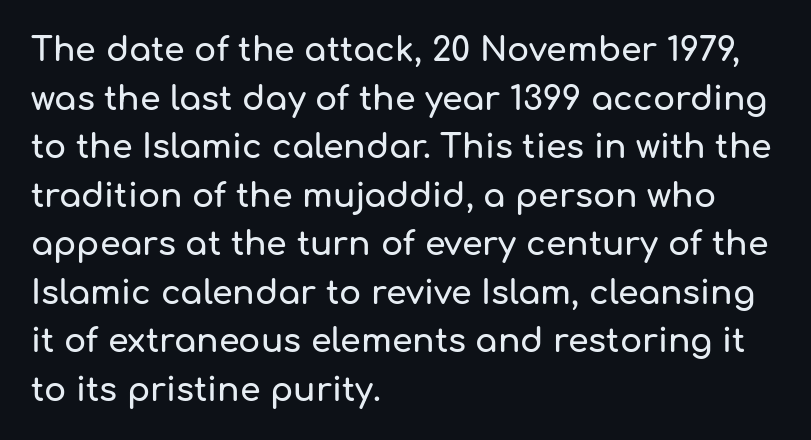
The image shows 33 px sans-serif type, upright; set left-aligned, normal line spacing (1.47x), normal letter spacing, not underlined; low stroke contrast and a medium x-height.
